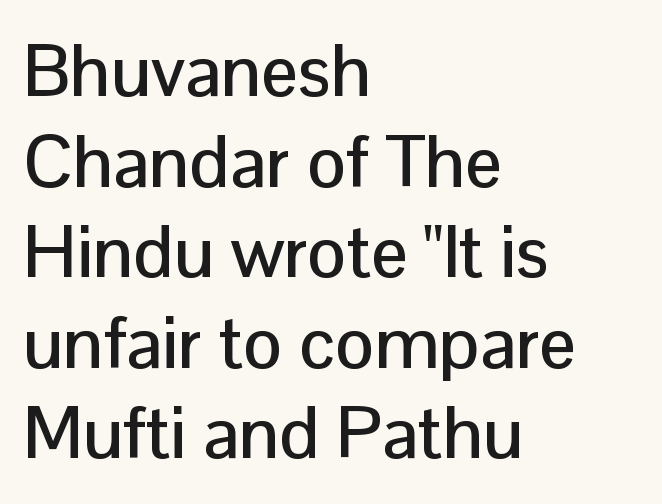
Q: Is the text italic (slanted)? A: No, it is upright.
Q: Is the typeface a serif or a sans-serif typeface? A: Sans-serif.
Q: Is the text underlined? A: No.
Q: How is the paragraph aligned? A: Left-aligned.
Q: Is the spacing between letters normal or unusually wide? A: Normal.
Q: Width (condensed, normal, or wide)? A: Normal.
Q: Stroke contrast? A: Low.
Q: x-height? A: Medium.
Q: Monospaced? A: No.
